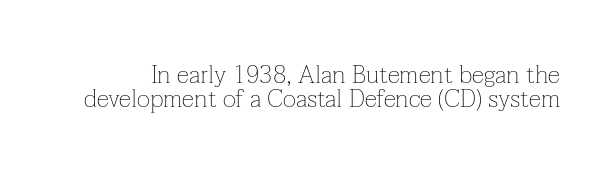
No italicization has been applied; the sample stays upright. Descenders hang freely into open space. Each new line begins almost immediately beneath the previous one. Characters follow at the spacing the type designer built in.
